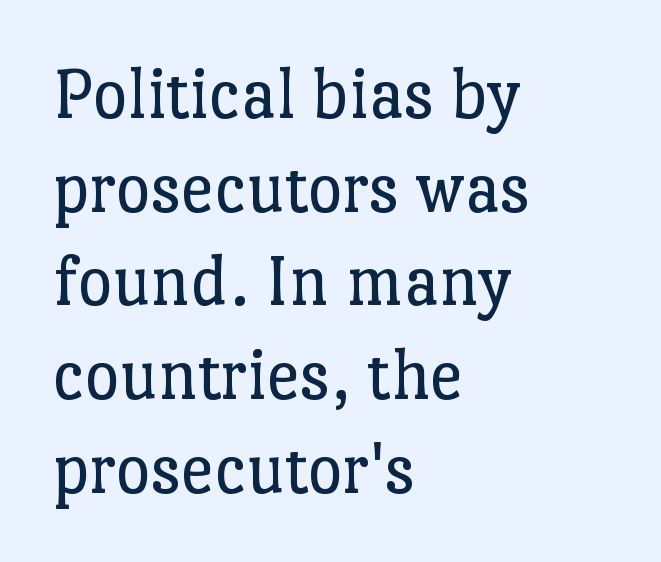
The passage shown has conventional tracking throughout. Regarding leading, the lines here are spaced in the standard way. Caption: face not bold, strokes unweighted. Old-style or modern, the face here clearly has serifs.
